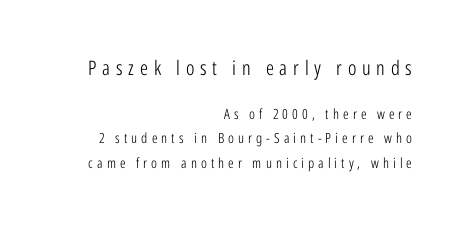
The composition opens big and finishes small. The axis of the letterforms is exactly vertical. Spacing between characters has been opened up far beyond the box default. The strokes are not fattened; the text isn't bold.
